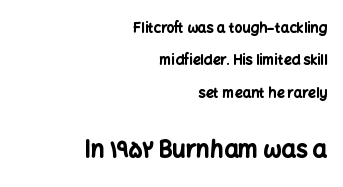
Q: Is the text bold? A: Yes.
Q: Is the text italic (slanted)? A: No, it is upright.
Q: Is the text underlined? A: No.
Q: How is the paragraph aligned? A: Right-aligned.
Q: Is the spacing between letters normal or unusually wide? A: Normal.
Q: Is the spacing between lines tight, normal or loose? A: Loose.
Q: Which block of text is set in a larger size, the first (top) or the second (bottom)? A: The second (bottom) one.
